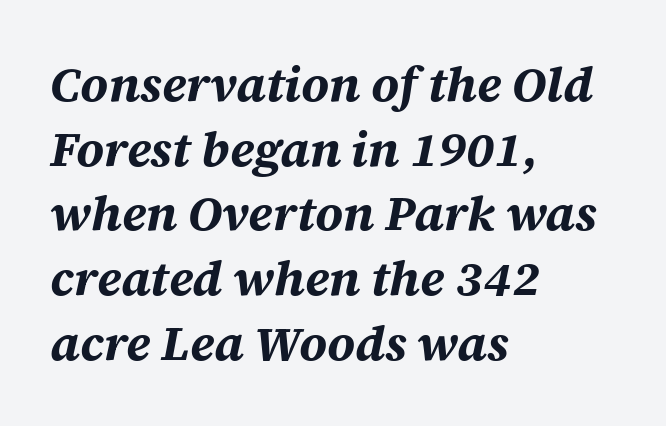
The image shows 49 px bold type, italic (leaning right); set left-aligned, normal line spacing (1.32x), normal letter spacing, not underlined; medium stroke contrast and a large x-height.
